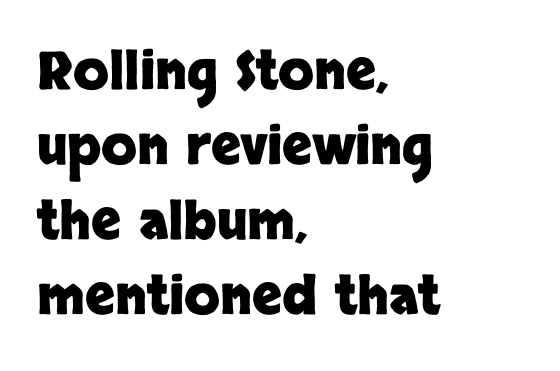
The typesetting leans heavy: a genuine bold. The text block is weighted toward the left margin, trailing off unevenly rightward. Tall strokes in this sample are plumb rather than angled. The space beneath each line is pristine and unruled. Think of a printed novel: that variable character pitch is what you see here.
